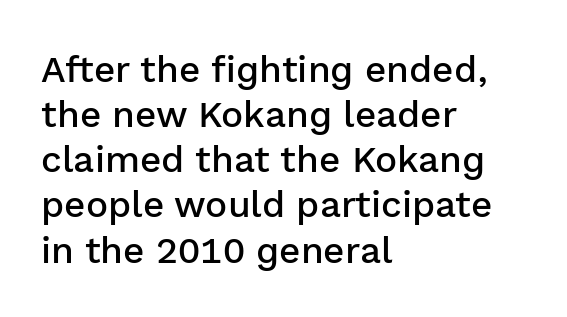
Varying glyph widths throughout — classic text-font behaviour. The type family on display is of the sans-serif kind. Posture: upright roman. No word sits above an underline. Each glyph is drawn with semibold strokes, heavier than normal yet not fully bold.
